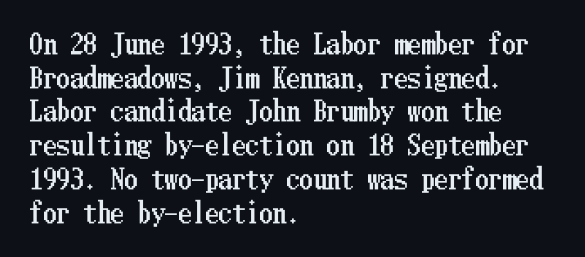
Q: Is the text italic (slanted)? A: No, it is upright.
Q: Is the text underlined? A: No.
Q: How is the paragraph aligned? A: Left-aligned.
Q: Is the spacing between letters normal or unusually wide? A: Normal.
Q: Is the spacing between lines tight, normal or loose? A: Normal.
